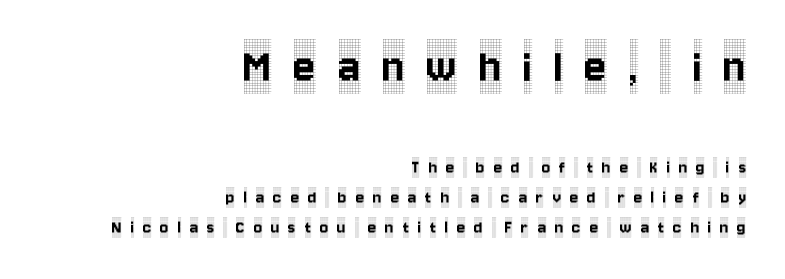
One-word summary of the alignment: right. Looks like regular typesetting: each glyph gets only the width it needs. Look at the bottom of the vertical strokes: they flare into serifs here. The first block has been scaled up relative to the second. Check the space under the baseline: it is left empty. If you drew a line through each stem, it would be perfectly vertical.
